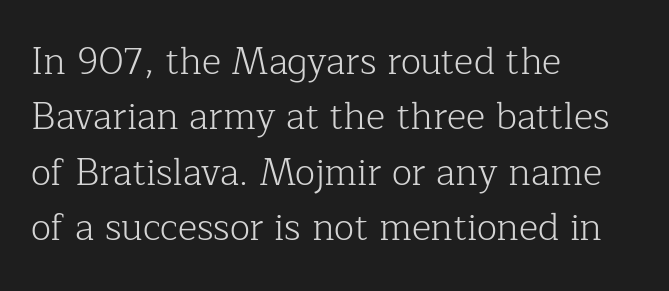
Q: Is the text bold? A: No.
Q: Is the text italic (slanted)? A: No, it is upright.
Q: Is the typeface a serif or a sans-serif typeface? A: Serif.
Q: Is the text underlined? A: No.
Q: How is the paragraph aligned? A: Left-aligned.
Q: Is the spacing between letters normal or unusually wide? A: Normal.
Q: Is the spacing between lines tight, normal or loose? A: Normal.
Q: Width (condensed, normal, or wide)? A: Normal.
Q: Stroke contrast? A: Low.
Q: x-height? A: Medium.
Q: Monospaced? A: No.
